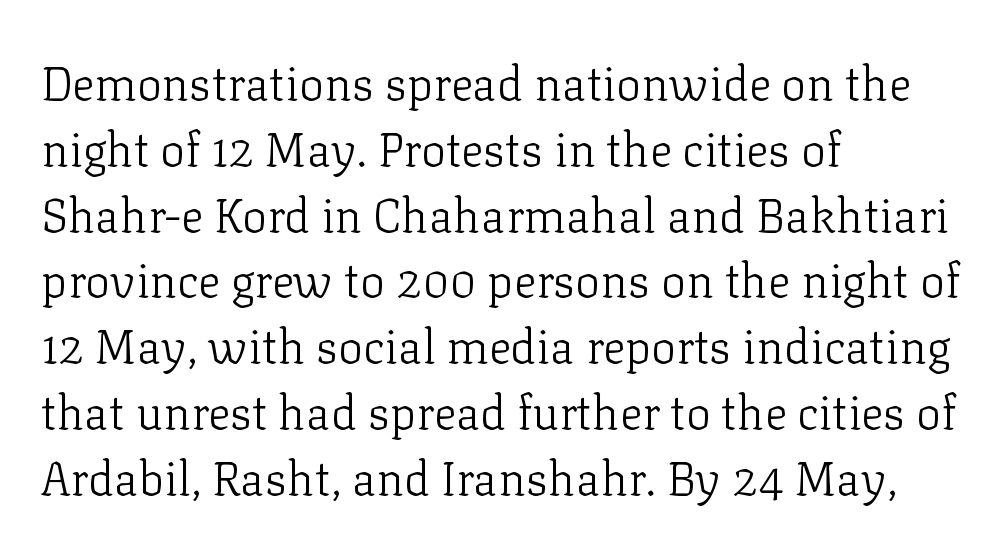
Q: Is the text bold? A: No.
Q: Is the text italic (slanted)? A: No, it is upright.
Q: Is the typeface a serif or a sans-serif typeface? A: Serif.
Q: Is the text underlined? A: No.
Q: How is the paragraph aligned? A: Left-aligned.
Q: Is the spacing between letters normal or unusually wide? A: Normal.
Q: Is the spacing between lines tight, normal or loose? A: Normal.
Q: Width (condensed, normal, or wide)? A: Normal.
Q: Stroke contrast? A: Low.
Q: x-height? A: Medium.
Q: Monospaced? A: No.
